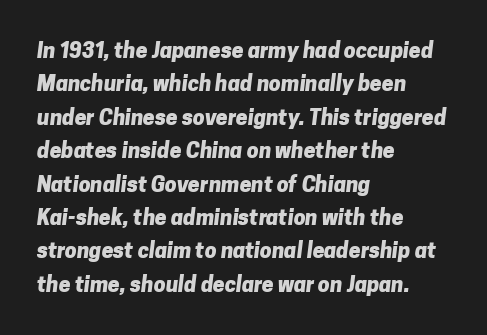
The image shows 21 px bold type; set left-aligned, normal line spacing (1.59x), normal letter spacing, not underlined.
